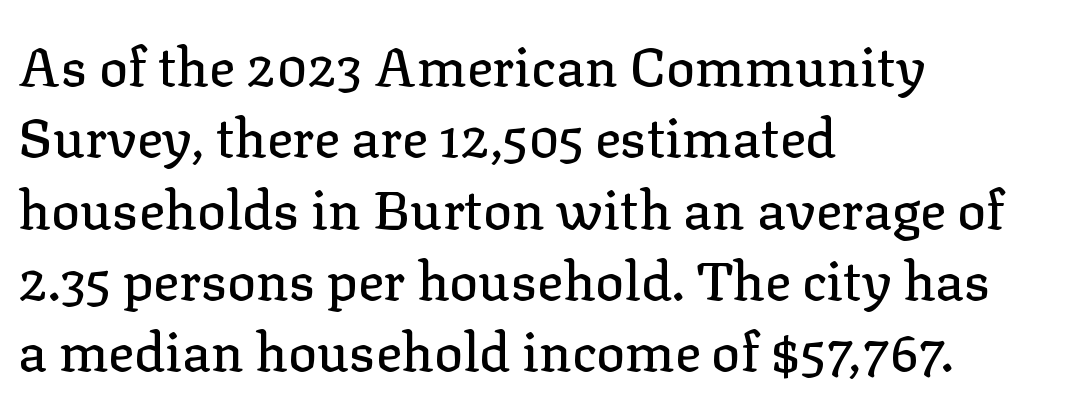
Posture: upright roman. Unmarked baselines from the first word to the last. The rendering uses natural spacing where letterforms have individual widths. In terms of leading, this rendering sits right in the middle.
